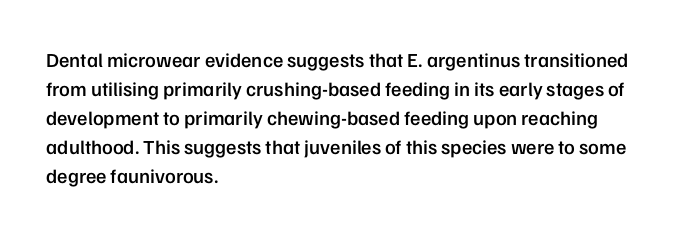
Q: Is the text bold? A: Semi-bold.
Q: Is the text italic (slanted)? A: No, it is upright.
Q: Is the text underlined? A: No.
Q: How is the paragraph aligned? A: Left-aligned.
Q: Is the spacing between letters normal or unusually wide? A: Normal.
Q: Is the spacing between lines tight, normal or loose? A: Normal.
